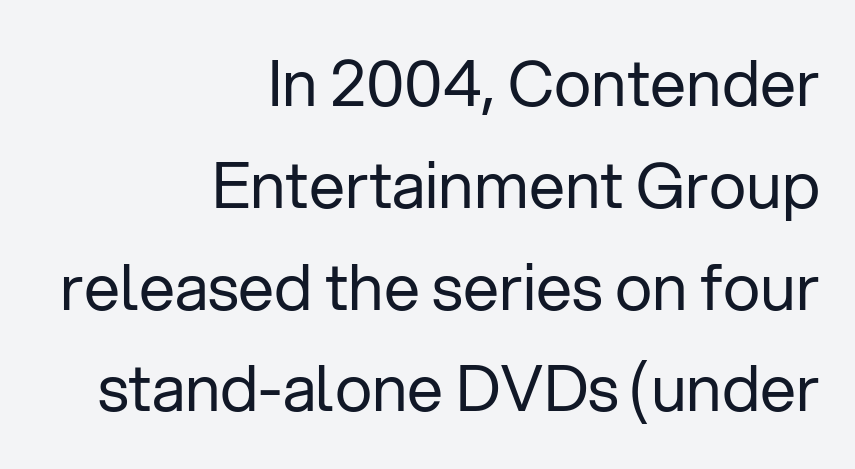
Stroke terminals: plain, sans-serif. The font sits on the lighter half of the weight spectrum, regular included. Line endings align vertically; line beginnings do not. How are the letters spaced? Ordinarily, with no added tracking. The words here are not underlined.
